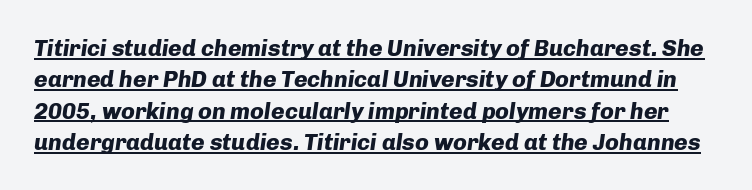
The image shows 23 px bold type, italic (leaning right); set normal line spacing (1.36x), normal letter spacing, underlined.
